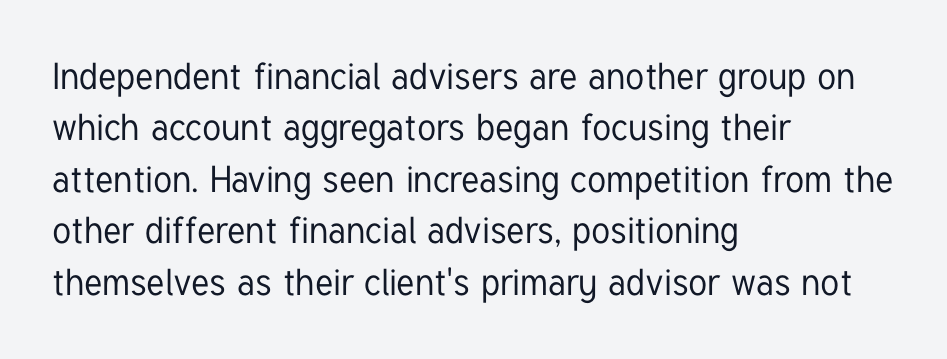
Here the glyphs are tracked normally, forming tight word shapes. When letters stand straight like this, we call the style roman or upright. The glyphs are unaccompanied by any horizontal stroke below them. Does the type have serifs? No, each stem ends abruptly. A typesetter would call this proportional, since set widths differ per character. Compared with a centered layout, this one pins lines to the left instead.
